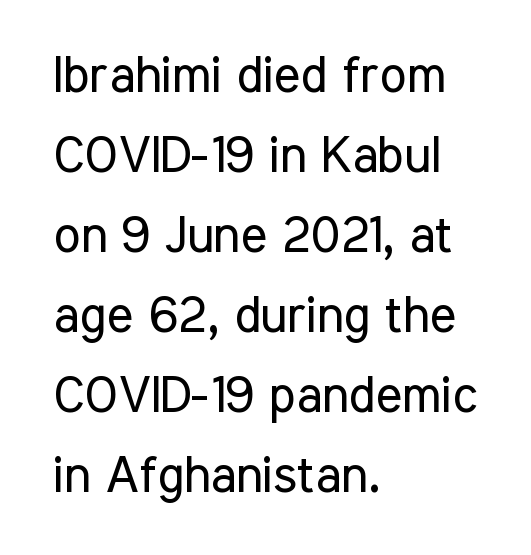
Q: Is the text bold? A: No.
Q: Is the text italic (slanted)? A: No, it is upright.
Q: Is the typeface a serif or a sans-serif typeface? A: Sans-serif.
Q: Is the text underlined? A: No.
Q: How is the paragraph aligned? A: Left-aligned.
Q: Is the spacing between letters normal or unusually wide? A: Normal.
Q: Is the spacing between lines tight, normal or loose? A: Normal.
Q: Width (condensed, normal, or wide)? A: Condensed.
Q: Stroke contrast? A: Low.
Q: x-height? A: Medium.
Q: Monospaced? A: No.
